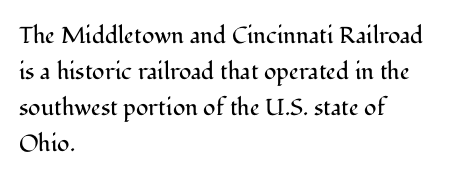
The foot of each line stays bare and open. It's the straight-up-and-down kind of type. The gaps between neighbouring characters are ordinary and unremarkable. A normal amount of white space separates one row of letters from the next. Typeset ragged right — the left edge is the straight one. Is the stroke heavy? The answer is a plain regular-or-lighter.
